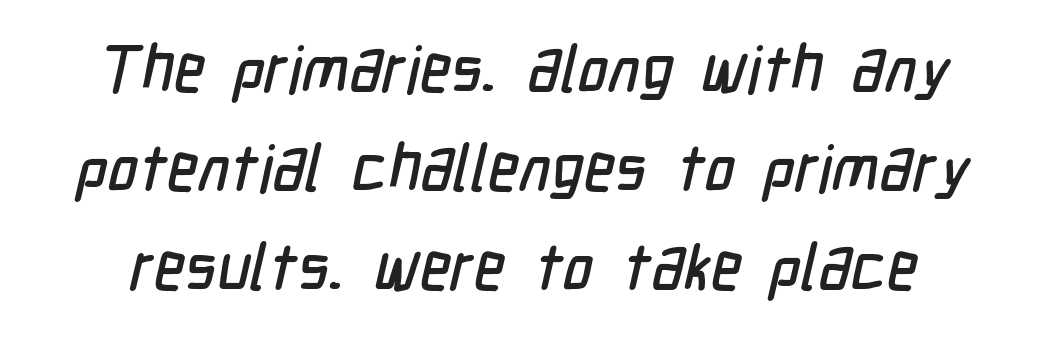
This is sans-serif lettering, the kind often seen on screens and signage. Honestly, the row spacing looks completely unremarkable. Plain, unruled lines of type. Note the varied advance widths — an 'i' is clearly narrower than an 'm'. Is the letter spacing exaggerated? No — it looks like the ordinary default.
